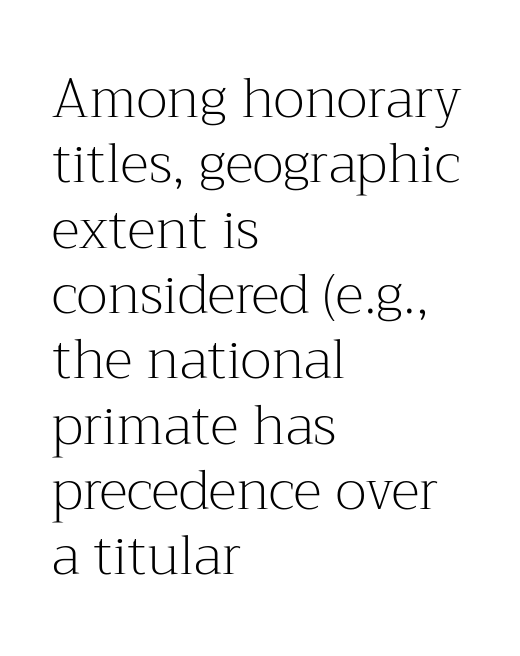
These glyphs show unthickened strokes, regular width or finer. The type sits square on the baseline with zero lean. Check the space under the baseline: it is left empty. Visually the block forms a straight wall on the left and a jagged coastline on the right. Each letter keeps its own natural width here, so spacing adapts to shape.
